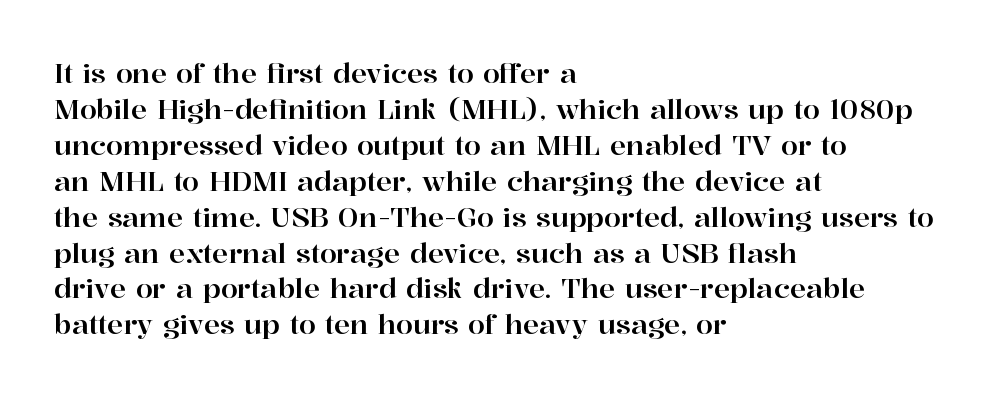
{"italic": "no", "underline": "no", "align": "left", "line_spacing": "normal", "line_spacing_ratio": 1.33, "letter_spacing": "normal", "letter_spacing_em": 0.0, "glyph_px": 27}
